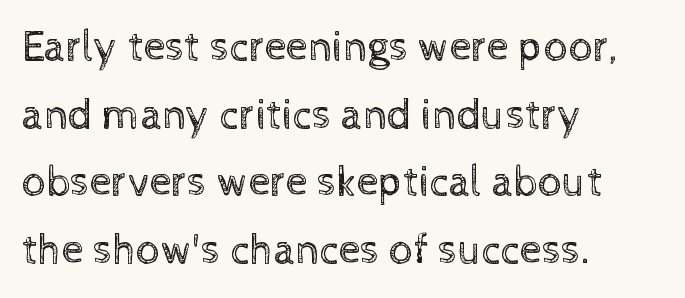
Q: Is the text bold? A: No.
Q: Is the text italic (slanted)? A: No, it is upright.
Q: Is the text underlined? A: No.
Q: How is the paragraph aligned? A: Left-aligned.
Q: Is the spacing between letters normal or unusually wide? A: Normal.
Q: Is the spacing between lines tight, normal or loose? A: Normal.
Q: Width (condensed, normal, or wide)? A: Normal.
Q: x-height? A: Medium.
Q: Monospaced? A: No.
